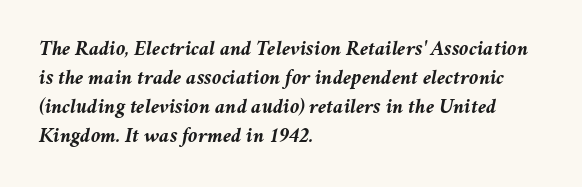
The image shows 21 px bold type, italic (leaning right); set left-aligned, normal line spacing (1.38x), normal letter spacing, not underlined.
